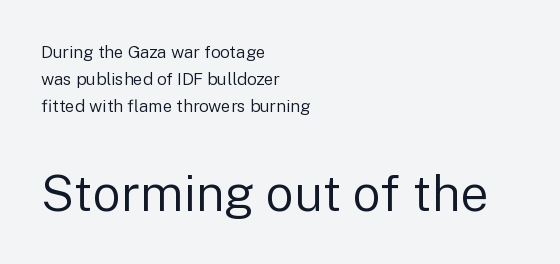
{"serif": "no", "italic": "no", "bold": "no", "weight": "regular", "width": "normal", "stroke_contrast": "low", "x_height": "medium", "monospaced": "no", "underline": "no", "align": "left", "line_spacing": "normal", "line_spacing_ratio": 1.6, "letter_spacing": "normal", "letter_spacing_em": 0.0, "larger_block": "second", "size_ratio": 2.94, "glyph_px": 50}
